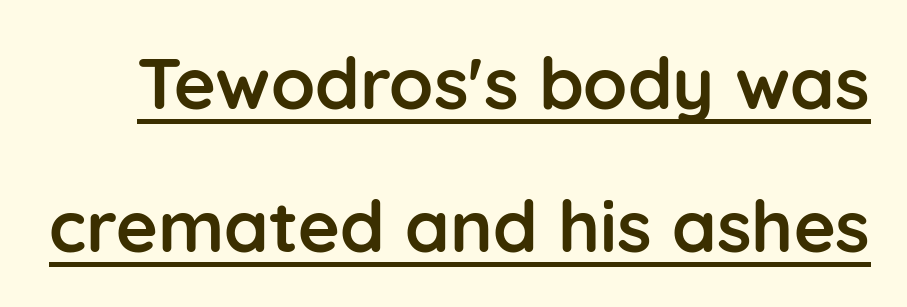
{"serif": "no", "italic": "no", "bold": "yes", "weight": "semibold", "width": "normal", "stroke_contrast": "low", "x_height": "medium", "monospaced": "no", "underline": "yes", "line_spacing": "loose", "line_spacing_ratio": 1.98, "letter_spacing": "normal", "letter_spacing_em": 0.0, "glyph_px": 72}
